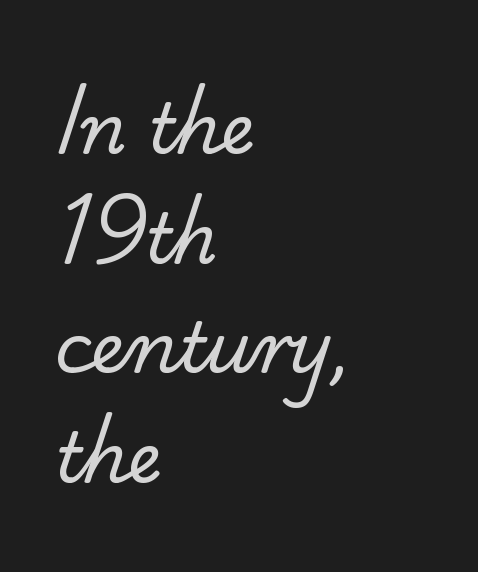
Q: Is the text bold? A: No.
Q: Is the typeface a serif or a sans-serif typeface? A: Sans-serif.
Q: Is the text underlined? A: No.
Q: How is the paragraph aligned? A: Left-aligned.
Q: Is the spacing between letters normal or unusually wide? A: Normal.
Q: Is the spacing between lines tight, normal or loose? A: Normal.
Q: Width (condensed, normal, or wide)? A: Normal.
Q: Stroke contrast? A: Low.
Q: x-height? A: Small.
Q: Monospaced? A: No.
